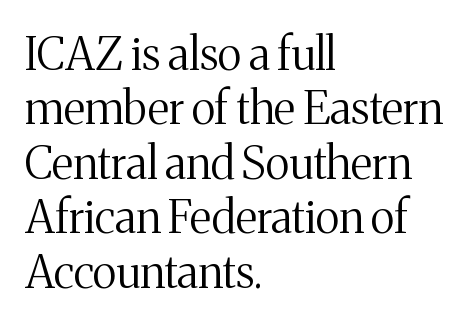
{"serif": "yes", "italic": "no", "bold": "no", "weight": "regular", "width": "normal", "stroke_contrast": "medium", "x_height": "medium", "monospaced": "no", "underline": "no", "align": "left", "line_spacing_ratio": 1.21, "letter_spacing": "normal", "letter_spacing_em": 0.0, "glyph_px": 45}
